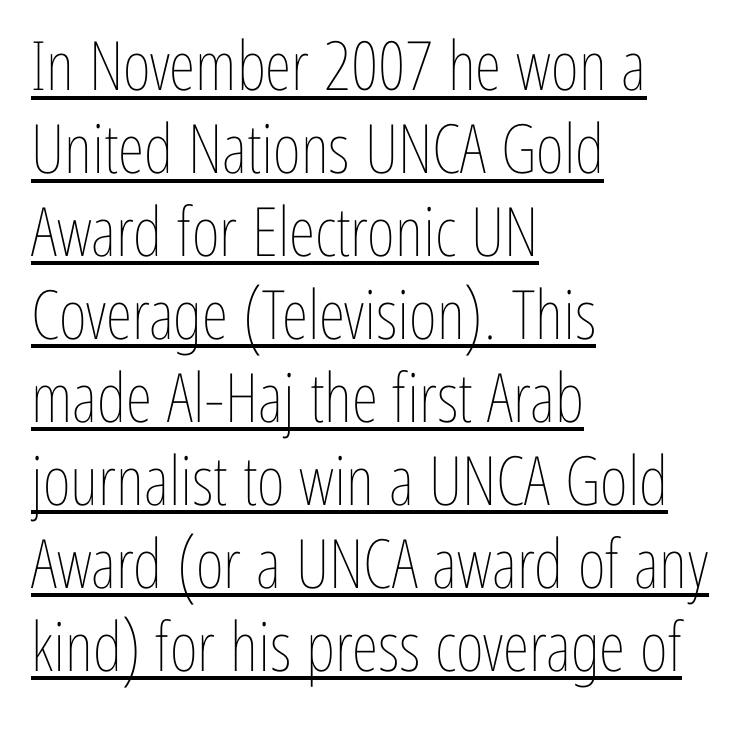
Q: Is the text bold? A: No.
Q: Is the text italic (slanted)? A: No, it is upright.
Q: Is the text underlined? A: Yes.
Q: How is the paragraph aligned? A: Left-aligned.
Q: Is the spacing between letters normal or unusually wide? A: Normal.
Q: Width (condensed, normal, or wide)? A: Condensed.
Q: Stroke contrast? A: Low.
Q: x-height? A: Medium.
Q: Monospaced? A: No.
